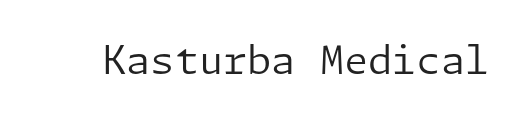
{"serif": "no", "italic": "no", "bold": "no", "weight": "regular", "width": "normal", "stroke_contrast": "low", "x_height": "medium", "underline": "no", "letter_spacing": "normal", "letter_spacing_em": 0.0, "glyph_px": 39}
